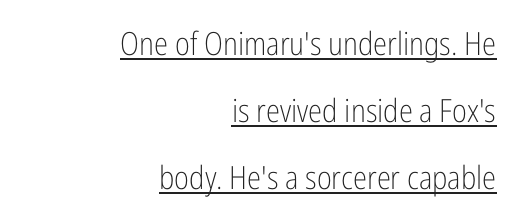
The image shows 32 px light, condensed sans-serif type, upright; set right-aligned, loose line spacing (2.1x), normal letter spacing, underlined; low stroke contrast and a medium x-height.
